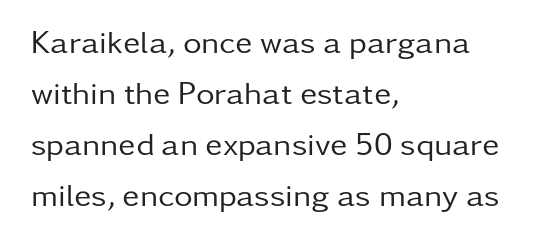
{"serif": "no", "italic": "no", "bold": "no", "weight": "regular", "width": "normal", "stroke_contrast": "low", "x_height": "medium", "monospaced": "no", "underline": "no", "align": "left", "line_spacing": "normal", "line_spacing_ratio": 1.59, "letter_spacing": "normal", "letter_spacing_em": 0.0, "glyph_px": 32}
